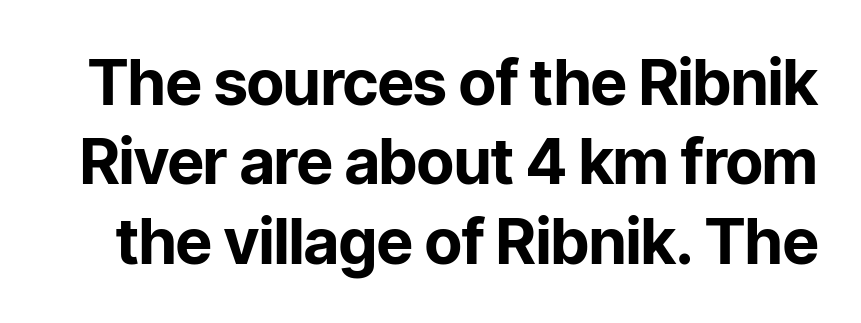
Q: Is the text bold? A: Yes.
Q: Is the text italic (slanted)? A: No, it is upright.
Q: Is the typeface a serif or a sans-serif typeface? A: Sans-serif.
Q: Is the text underlined? A: No.
Q: Is the spacing between letters normal or unusually wide? A: Normal.
Q: Is the spacing between lines tight, normal or loose? A: Normal.
Q: Width (condensed, normal, or wide)? A: Normal.
Q: Stroke contrast? A: Low.
Q: x-height? A: Medium.
Q: Monospaced? A: No.
